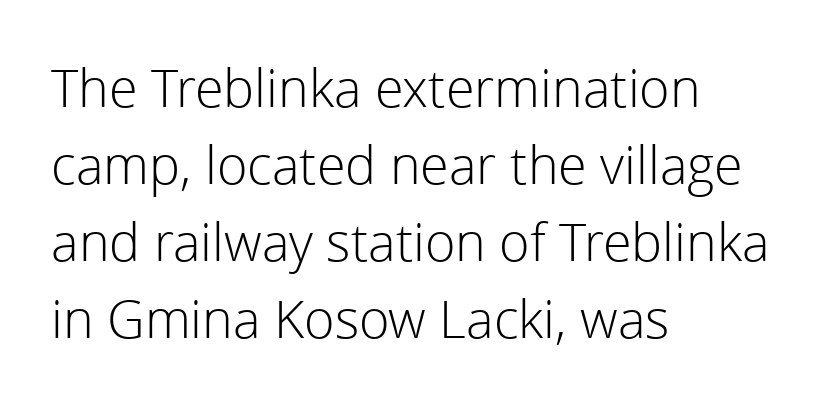
Q: Is the text bold? A: No.
Q: Is the text italic (slanted)? A: No, it is upright.
Q: Is the typeface a serif or a sans-serif typeface? A: Sans-serif.
Q: Is the text underlined? A: No.
Q: How is the paragraph aligned? A: Left-aligned.
Q: Is the spacing between letters normal or unusually wide? A: Normal.
Q: Is the spacing between lines tight, normal or loose? A: Normal.
Q: Width (condensed, normal, or wide)? A: Normal.
Q: x-height? A: Medium.
Q: Monospaced? A: No.
